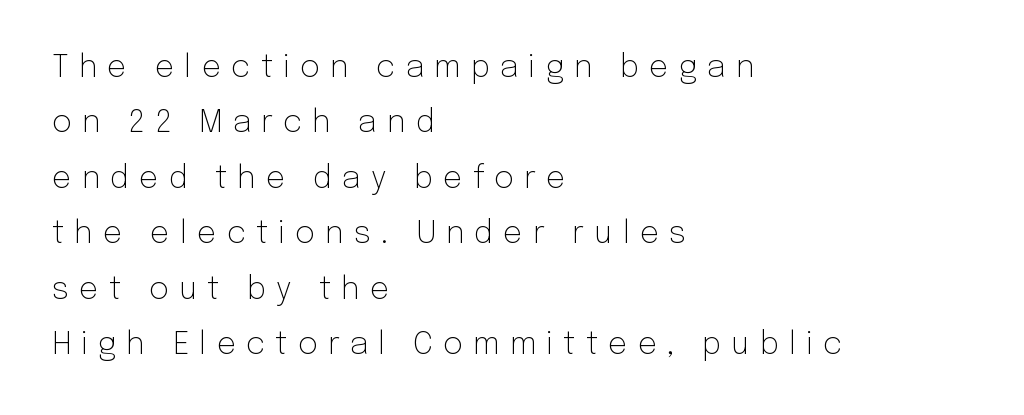
{"serif": "no", "italic": "no", "bold": "no", "weight": "light", "width": "normal", "stroke_contrast": "low", "x_height": "medium", "monospaced": "no", "underline": "no", "align": "left", "line_spacing_ratio": 1.79, "letter_spacing": "wide", "letter_spacing_em": 0.32, "glyph_px": 31}
